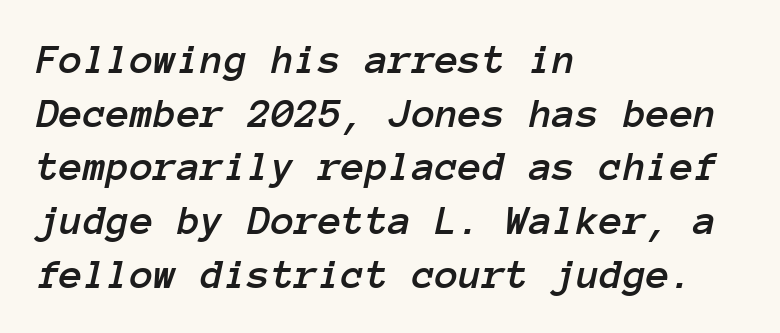
Check the space under the baseline: it is left empty. This sample uses plain, unmodified letter spacing. One-word summary of the alignment: left. A typesetter would call this monospace, since all characters share one set width. The glyphs look as if they've been sheared to an angle. Regarding leading, the lines here are spaced in the standard way.
